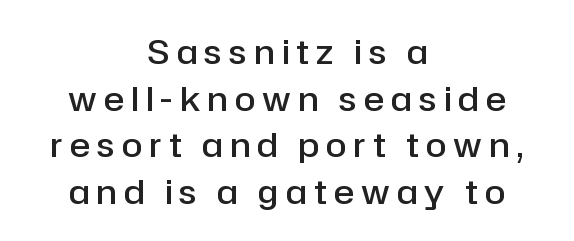
Q: Is the text bold? A: Semi-bold.
Q: Is the text italic (slanted)? A: No, it is upright.
Q: Is the typeface a serif or a sans-serif typeface? A: Sans-serif.
Q: Is the text underlined? A: No.
Q: How is the paragraph aligned? A: Centered.
Q: Is the spacing between letters normal or unusually wide? A: Unusually wide.
Q: Is the spacing between lines tight, normal or loose? A: Normal.
Q: Width (condensed, normal, or wide)? A: Normal.
Q: Stroke contrast? A: Low.
Q: x-height? A: Medium.
Q: Monospaced? A: No.
